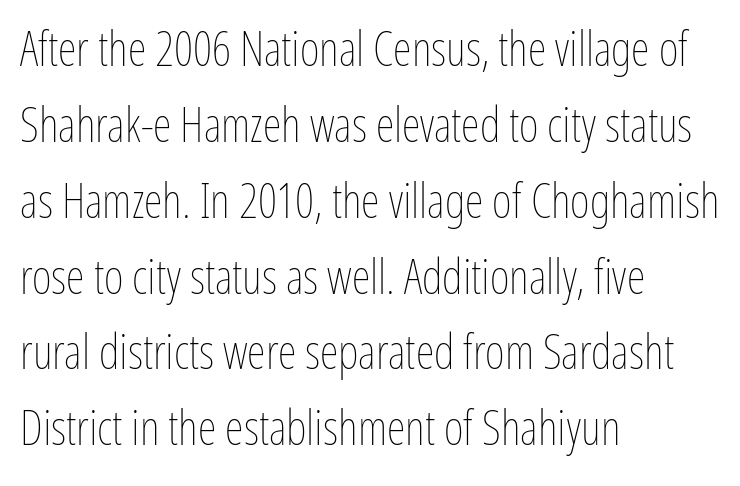
Q: Is the text bold? A: No.
Q: Is the text italic (slanted)? A: No, it is upright.
Q: Is the text underlined? A: No.
Q: How is the paragraph aligned? A: Left-aligned.
Q: Is the spacing between letters normal or unusually wide? A: Normal.
Q: Is the spacing between lines tight, normal or loose? A: Normal.
Q: Width (condensed, normal, or wide)? A: Condensed.
Q: Stroke contrast? A: Low.
Q: x-height? A: Medium.
Q: Monospaced? A: No.
